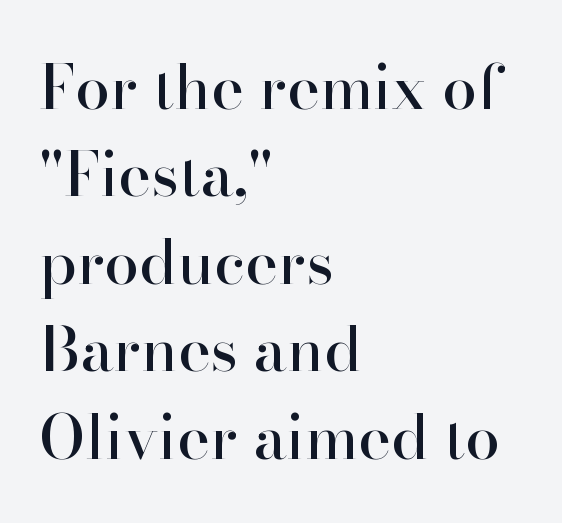
Q: Is the text italic (slanted)? A: No, it is upright.
Q: Is the typeface a serif or a sans-serif typeface? A: Serif.
Q: Is the text underlined? A: No.
Q: How is the paragraph aligned? A: Left-aligned.
Q: Is the spacing between letters normal or unusually wide? A: Normal.
Q: Is the spacing between lines tight, normal or loose? A: Normal.
Q: Width (condensed, normal, or wide)? A: Normal.
Q: Stroke contrast? A: High.
Q: x-height? A: Small.
Q: Monospaced? A: No.
